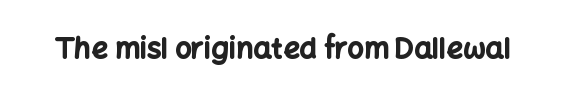
Every stem runs plumb, perpendicular to the baseline. The letters carry no serifs — their stems end cleanly without finishing strokes. The rendering uses natural spacing where letterforms have individual widths. Typographic density is high because the face is bold. Characters follow at the spacing the type designer built in. Any mark beneath the type? The region is blank.
